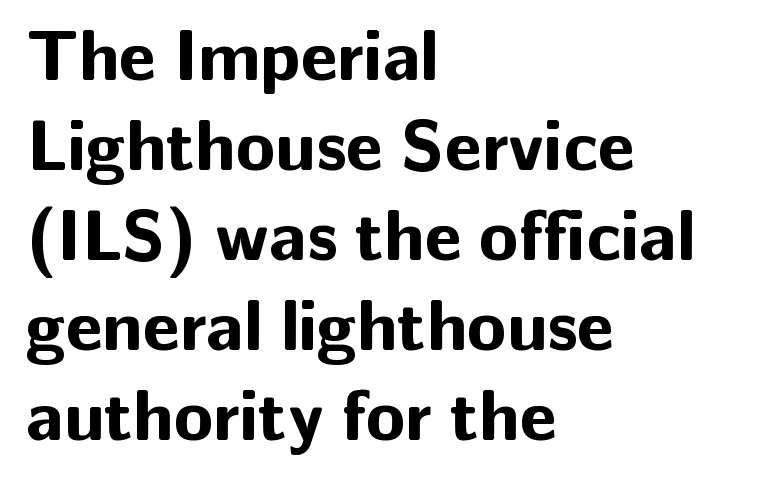
Q: Is the text bold? A: Yes.
Q: Is the text italic (slanted)? A: No, it is upright.
Q: Is the typeface a serif or a sans-serif typeface? A: Sans-serif.
Q: Is the text underlined? A: No.
Q: How is the paragraph aligned? A: Left-aligned.
Q: Is the spacing between letters normal or unusually wide? A: Normal.
Q: Is the spacing between lines tight, normal or loose? A: Normal.
Q: Width (condensed, normal, or wide)? A: Normal.
Q: Stroke contrast? A: Low.
Q: x-height? A: Medium.
Q: Monospaced? A: No.
